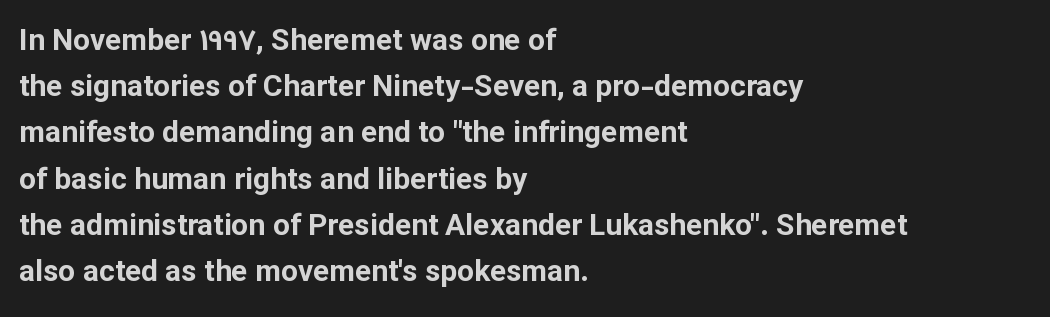
{"serif": "no", "italic": "no", "bold": "yes", "weight": "bold", "width": "normal", "stroke_contrast": "low", "x_height": "medium", "monospaced": "no", "underline": "no", "align": "left", "line_spacing": "normal", "line_spacing_ratio": 1.54, "letter_spacing": "normal", "letter_spacing_em": 0.0, "glyph_px": 30}
